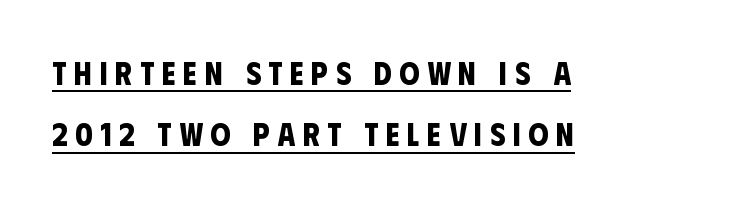
Q: Is the text bold? A: Yes.
Q: Is the typeface a serif or a sans-serif typeface? A: Sans-serif.
Q: Is the text underlined? A: Yes.
Q: How is the paragraph aligned? A: Left-aligned.
Q: Is the spacing between letters normal or unusually wide? A: Unusually wide.
Q: Is the spacing between lines tight, normal or loose? A: Loose.
Q: Width (condensed, normal, or wide)? A: Condensed.
Q: Stroke contrast? A: Low.
Q: x-height? A: Large.
Q: Monospaced? A: No.
